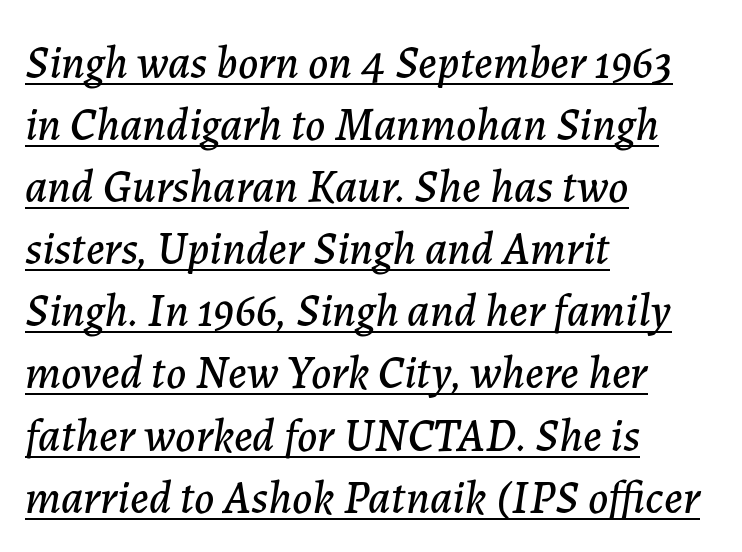
The image shows 46 px text type, italic (leaning right); set left-aligned, normal line spacing (1.35x), normal letter spacing, underlined; low stroke contrast and a medium x-height.
